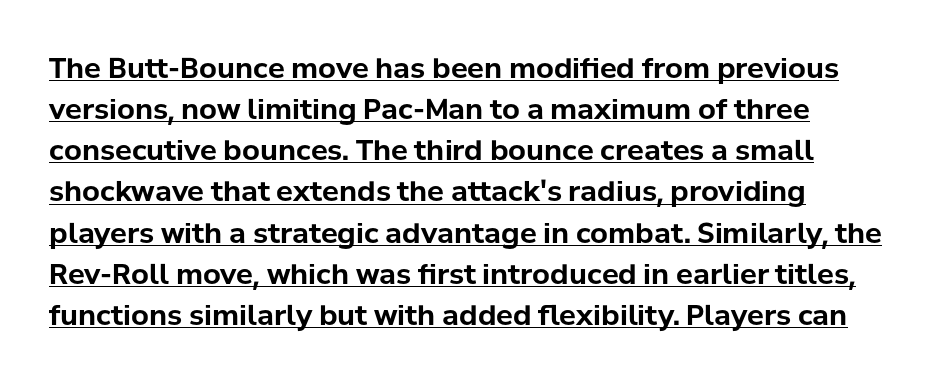
Q: Is the text bold? A: Yes.
Q: Is the text italic (slanted)? A: No, it is upright.
Q: Is the typeface a serif or a sans-serif typeface? A: Sans-serif.
Q: Is the text underlined? A: Yes.
Q: How is the paragraph aligned? A: Left-aligned.
Q: Is the spacing between letters normal or unusually wide? A: Normal.
Q: Is the spacing between lines tight, normal or loose? A: Normal.
Q: Width (condensed, normal, or wide)? A: Normal.
Q: Stroke contrast? A: Low.
Q: x-height? A: Medium.
Q: Monospaced? A: No.
